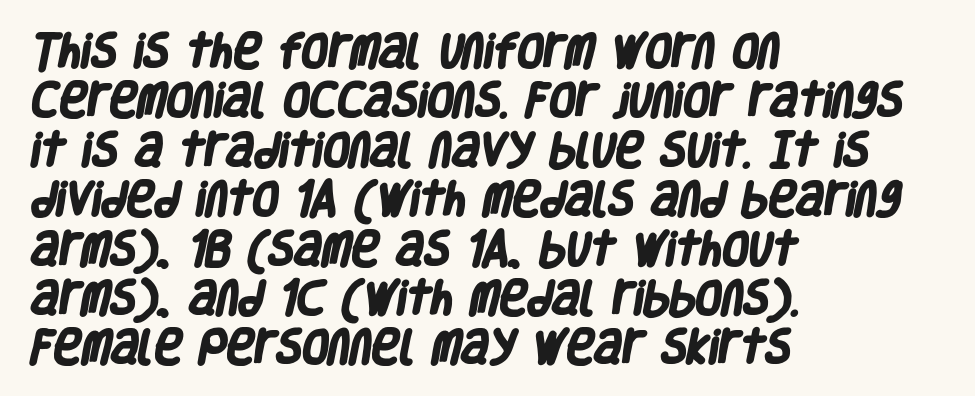
Q: Is the text bold? A: Yes.
Q: Is the typeface a serif or a sans-serif typeface? A: Sans-serif.
Q: Is the text underlined? A: No.
Q: How is the paragraph aligned? A: Left-aligned.
Q: Is the spacing between letters normal or unusually wide? A: Normal.
Q: Is the spacing between lines tight, normal or loose? A: Normal.
Q: Width (condensed, normal, or wide)? A: Condensed.
Q: Stroke contrast? A: Low.
Q: x-height? A: Large.
Q: Monospaced? A: No.
